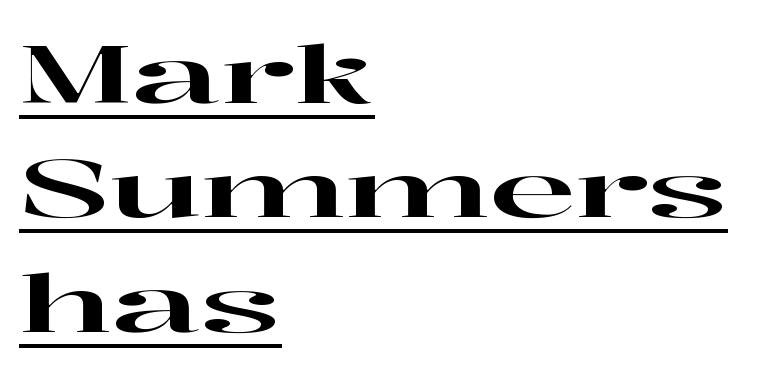
These lines stack with their left ends in a neat column. Ascenders rise straight up at ninety degrees. This sample keeps an unexceptional amount of space between lines. Is the letter spacing exaggerated? No — it looks like the ordinary default.
